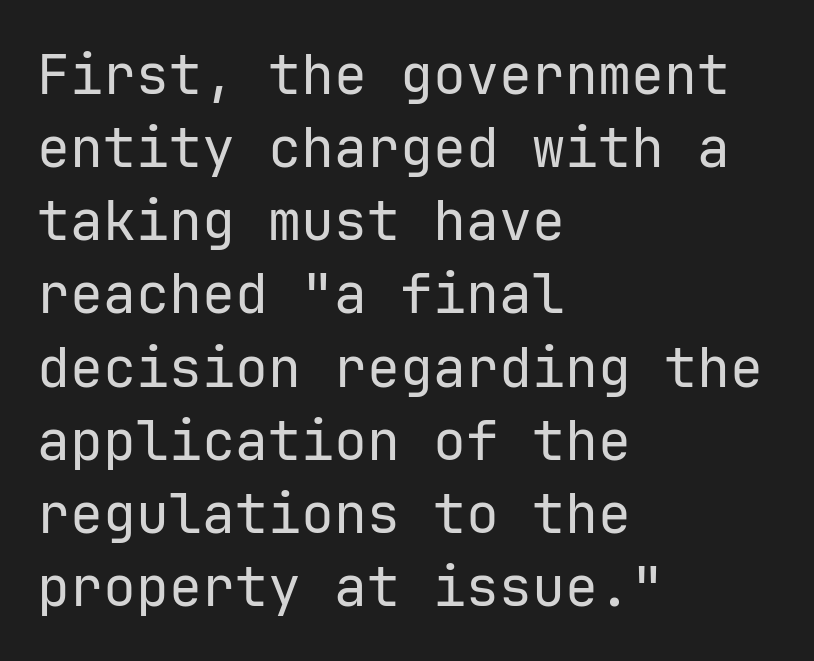
The image shows 55 px regular-weight sans-serif type, upright; set left-aligned, normal line spacing (1.33x), normal letter spacing, not underlined; low stroke contrast and a medium x-height.
